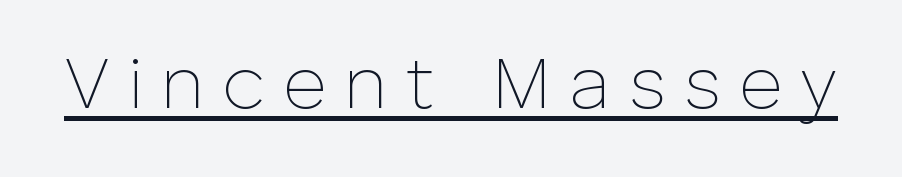
Q: Is the text bold? A: No.
Q: Is the text italic (slanted)? A: No, it is upright.
Q: Is the typeface a serif or a sans-serif typeface? A: Sans-serif.
Q: Is the text underlined? A: Yes.
Q: Is the spacing between letters normal or unusually wide? A: Unusually wide.
Q: Width (condensed, normal, or wide)? A: Normal.
Q: Stroke contrast? A: Low.
Q: x-height? A: Medium.
Q: Monospaced? A: No.
